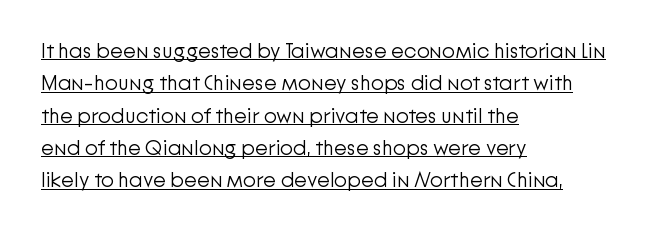
This is underlined copy, the kind a proofreader might mark for attention. The characters are drawn with everyday or finer stroke widths. What stands out about the letter spacing? Nothing — it is the standard amount. These lines sit exactly where default settings would place them. The ragged edge is on the right, which tells us the setting is flush left. Posture: upright roman.
